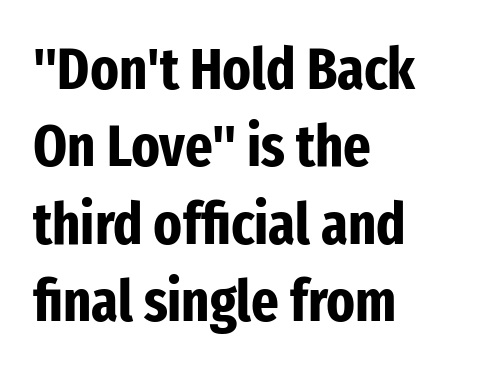
{"serif": "no", "italic": "no", "bold": "yes", "weight": "bold", "width": "condensed", "stroke_contrast": "low", "x_height": "medium", "monospaced": "no", "underline": "no", "align": "left", "line_spacing": "normal", "line_spacing_ratio": 1.31, "letter_spacing": "normal", "letter_spacing_em": 0.0, "glyph_px": 59}
